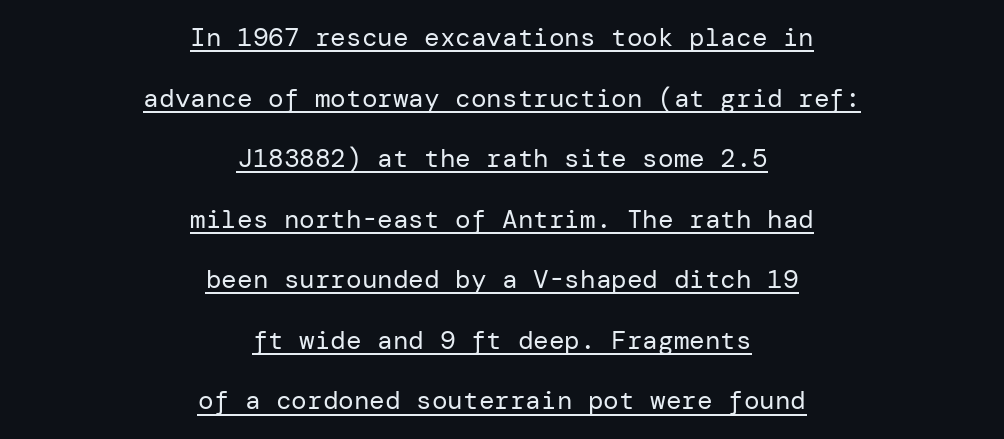
The image shows 26 px text type, upright; set centered, loose line spacing (2.33x), normal letter spacing, underlined.
